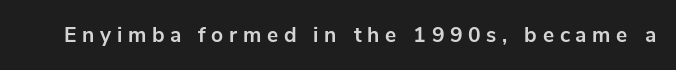
Look at the stroke-to-counter ratio: heavy, a bold. Lines of text with bare space underneath. These lines were composed using upright roman letters. The passage shown has open, widely tracked lettering throughout.
